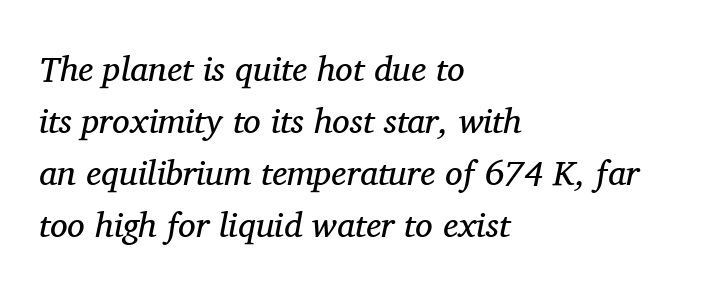
The image shows 35 px regular-weight serif type, italic (leaning right); set left-aligned, normal line spacing (1.49x), normal letter spacing, not underlined; medium stroke contrast and a medium x-height.
